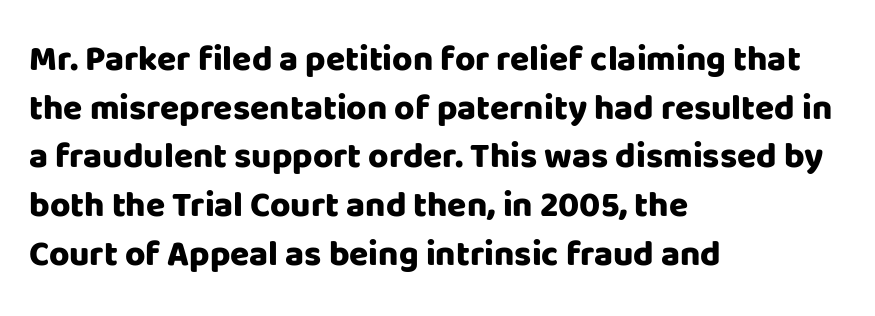
Q: Is the text bold? A: Yes.
Q: Is the text italic (slanted)? A: No, it is upright.
Q: Is the typeface a serif or a sans-serif typeface? A: Sans-serif.
Q: Is the text underlined? A: No.
Q: How is the paragraph aligned? A: Left-aligned.
Q: Is the spacing between letters normal or unusually wide? A: Normal.
Q: Is the spacing between lines tight, normal or loose? A: Normal.
Q: Width (condensed, normal, or wide)? A: Normal.
Q: Stroke contrast? A: Low.
Q: x-height? A: Large.
Q: Monospaced? A: No.
